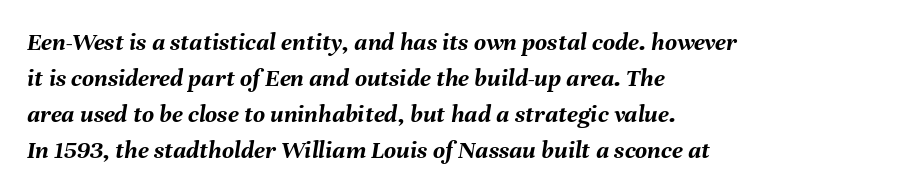
{"italic": "yes", "lean": "right", "slant_degrees": 8, "bold": "yes", "underline": "no", "align": "left", "line_spacing": "normal", "line_spacing_ratio": 1.39, "letter_spacing": "normal", "letter_spacing_em": 0.0, "glyph_px": 26}
